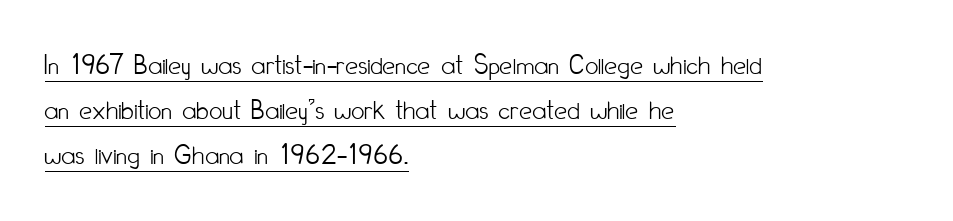
Q: Is the text bold? A: No.
Q: Is the text italic (slanted)? A: No, it is upright.
Q: Is the typeface a serif or a sans-serif typeface? A: Sans-serif.
Q: Is the text underlined? A: Yes.
Q: How is the paragraph aligned? A: Left-aligned.
Q: Is the spacing between letters normal or unusually wide? A: Normal.
Q: Is the spacing between lines tight, normal or loose? A: Normal.
Q: Width (condensed, normal, or wide)? A: Condensed.
Q: Stroke contrast? A: Low.
Q: x-height? A: Small.
Q: Monospaced? A: No.
